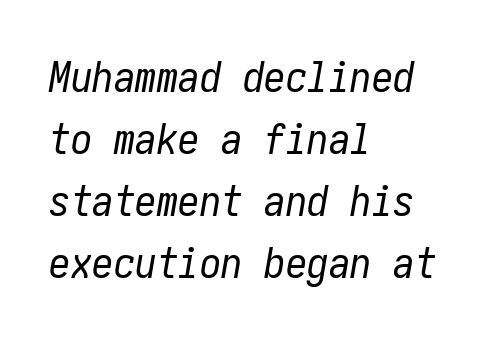
Q: Is the text bold? A: No.
Q: Is the text italic (slanted)? A: Yes, it leans right by about 10 degrees.
Q: Is the text underlined? A: No.
Q: How is the paragraph aligned? A: Left-aligned.
Q: Is the spacing between letters normal or unusually wide? A: Normal.
Q: Is the spacing between lines tight, normal or loose? A: Normal.
Q: Width (condensed, normal, or wide)? A: Condensed.
Q: Stroke contrast? A: Low.
Q: x-height? A: Medium.
